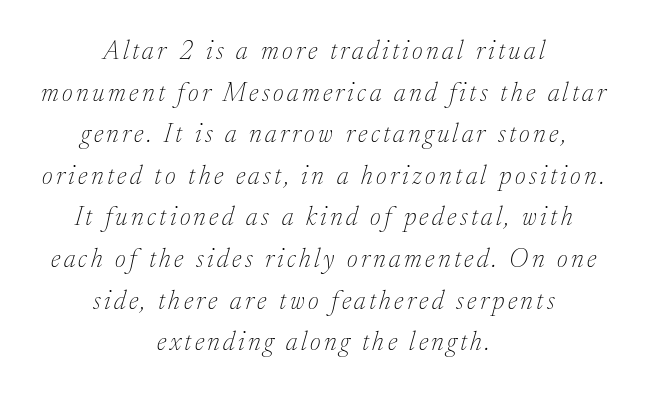
Q: Is the text bold? A: No.
Q: Is the text italic (slanted)? A: Yes, it leans right by about 17 degrees.
Q: Is the text underlined? A: No.
Q: How is the paragraph aligned? A: Centered.
Q: Is the spacing between lines tight, normal or loose? A: Normal.
